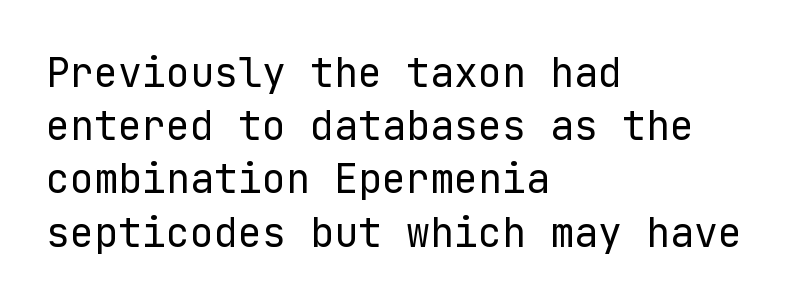
{"serif": "no", "italic": "no", "bold": "no", "weight": "regular", "width": "normal", "stroke_contrast": "low", "x_height": "medium", "underline": "no", "align": "left", "line_spacing": "normal", "line_spacing_ratio": 1.33, "letter_spacing": "normal", "letter_spacing_em": 0.0, "glyph_px": 40}
